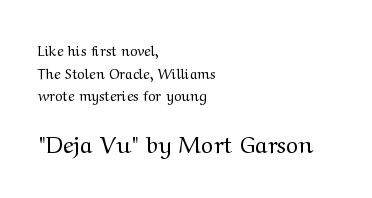
The image shows 23 px text type, upright; set left-aligned, normal line spacing (1.62x), normal letter spacing, not underlined; the second (bottom) block is 1.64x larger.
